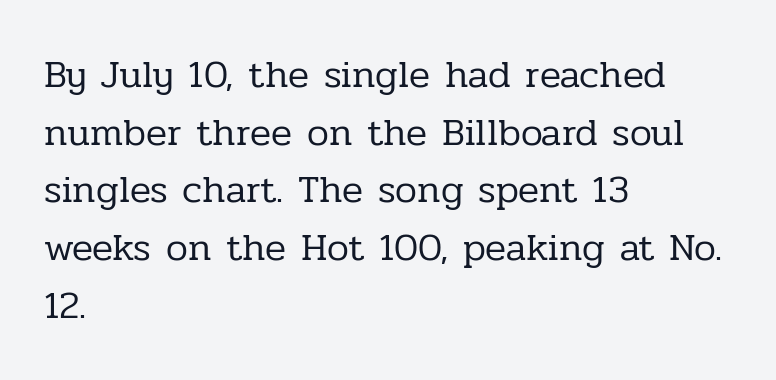
{"serif": "yes", "italic": "no", "bold": "no", "weight": "regular", "width": "normal", "stroke_contrast": "low", "x_height": "medium", "monospaced": "no", "underline": "no", "align": "left", "line_spacing": "normal", "line_spacing_ratio": 1.48, "letter_spacing": "normal", "letter_spacing_em": 0.0, "glyph_px": 39}
